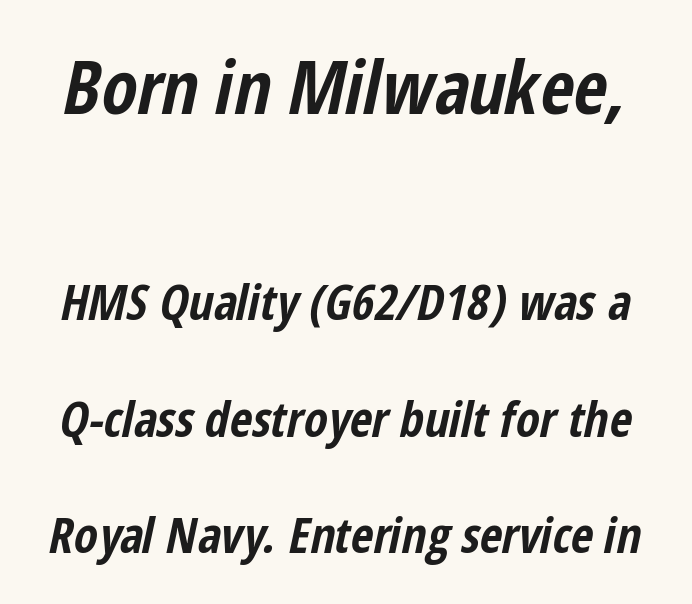
{"italic": "yes", "lean": "right", "slant_degrees": 12, "bold": "yes", "weight": "bold", "width": "condensed", "stroke_contrast": "low", "x_height": "medium", "monospaced": "no", "underline": "no", "line_spacing": "loose", "line_spacing_ratio": 2.38, "letter_spacing": "normal", "letter_spacing_em": 0.0, "larger_block": "first", "size_ratio": 1.49, "glyph_px": 73}
